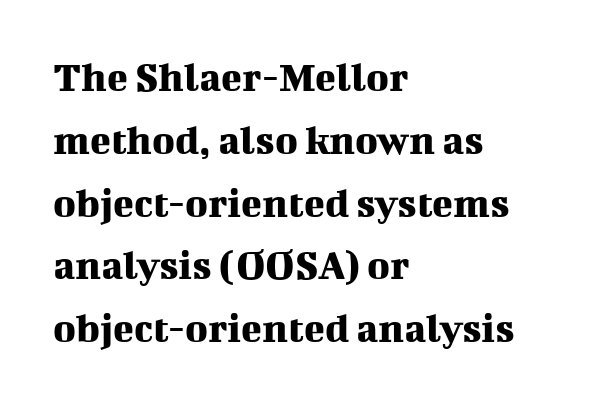
Q: Is the text italic (slanted)? A: No, it is upright.
Q: Is the typeface a serif or a sans-serif typeface? A: Serif.
Q: Is the text underlined? A: No.
Q: How is the paragraph aligned? A: Left-aligned.
Q: Is the spacing between letters normal or unusually wide? A: Normal.
Q: Is the spacing between lines tight, normal or loose? A: Normal.
Q: Width (condensed, normal, or wide)? A: Normal.
Q: Stroke contrast? A: Medium.
Q: x-height? A: Medium.
Q: Monospaced? A: No.
